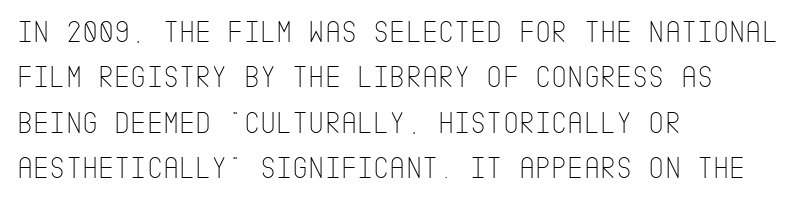
The image shows 31 px thin, condensed sans-serif type, upright; set left-aligned, normal line spacing (1.46x), normal letter spacing, not underlined; low stroke contrast and a large x-height.
